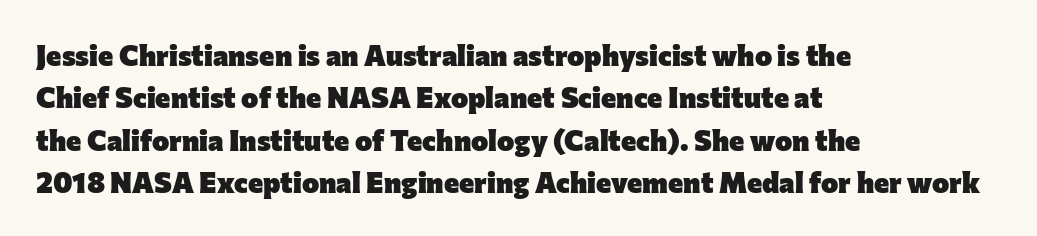
Q: Is the text bold? A: Yes.
Q: Is the text italic (slanted)? A: No, it is upright.
Q: Is the typeface a serif or a sans-serif typeface? A: Sans-serif.
Q: Is the text underlined? A: No.
Q: How is the paragraph aligned? A: Left-aligned.
Q: Is the spacing between letters normal or unusually wide? A: Normal.
Q: Is the spacing between lines tight, normal or loose? A: Normal.
Q: Width (condensed, normal, or wide)? A: Normal.
Q: Stroke contrast? A: Low.
Q: x-height? A: Medium.
Q: Monospaced? A: No.
